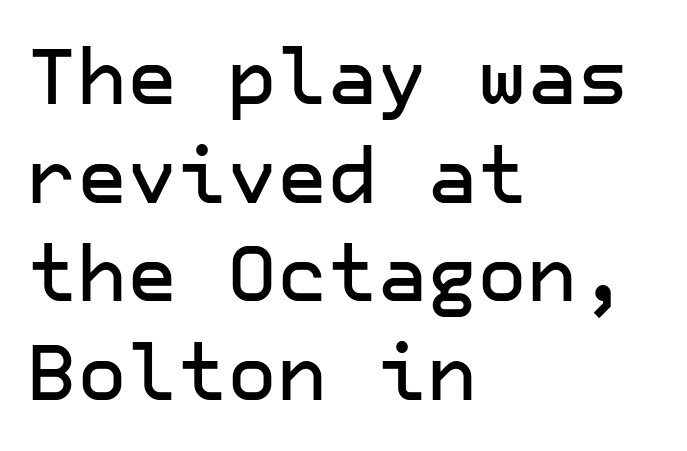
The image shows 77 px sans-serif type, upright; set left-aligned, normal line spacing (1.28x), normal letter spacing, not underlined; low stroke contrast and a medium x-height.
